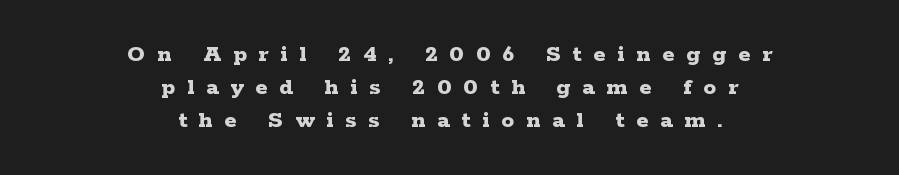
A centered setting, common on invitations and titles, is used for this passage. Every stem runs plumb, perpendicular to the baseline. Glance below the letters and you will spot only blank space. A typesetter would call this heavily tracked-out type.
